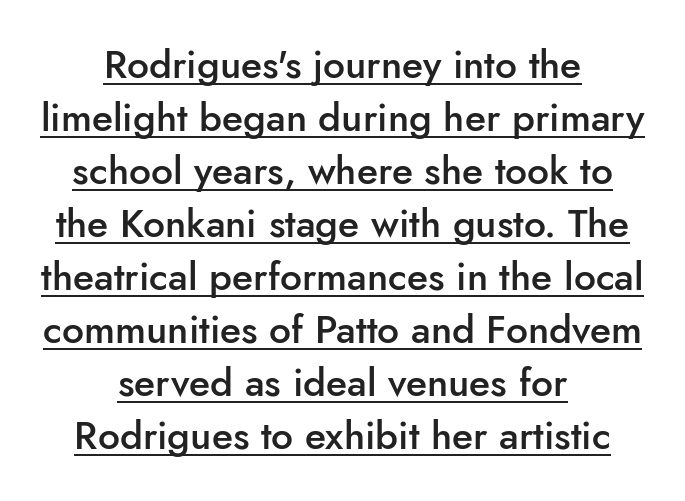
{"serif": "no", "italic": "no", "bold": "semi", "weight": "semibold", "width": "normal", "stroke_contrast": "low", "x_height": "small", "monospaced": "no", "underline": "yes", "align": "center", "line_spacing": "normal", "line_spacing_ratio": 1.36, "letter_spacing": "normal", "letter_spacing_em": 0.0, "glyph_px": 39}
